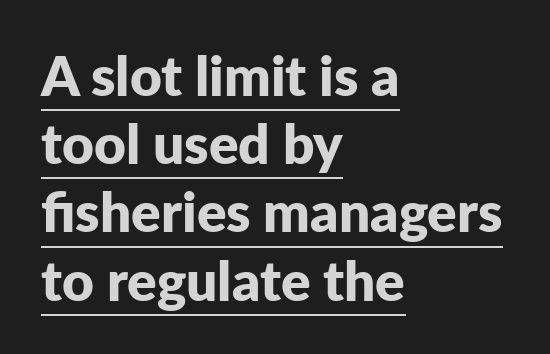
The image shows 55 px bold sans-serif type, upright; set left-aligned, line spacing 1.24x, normal letter spacing, underlined; low stroke contrast and a medium x-height.
